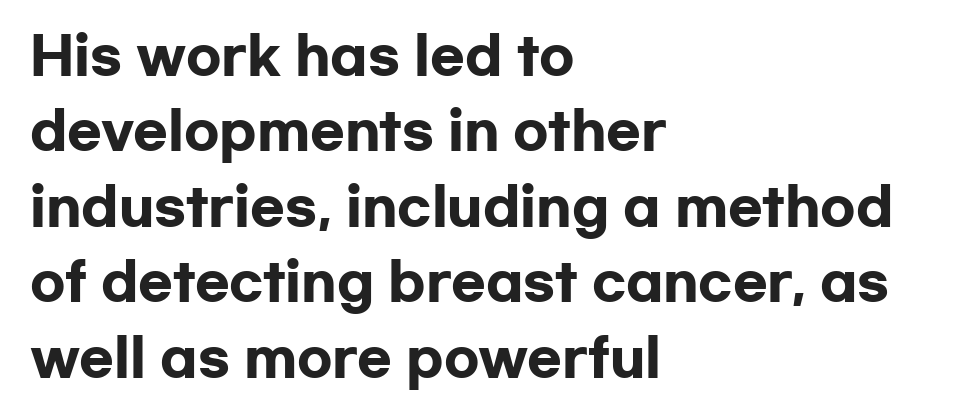
The image shows 51 px heavy, wide sans-serif type, upright; set left-aligned, normal line spacing (1.48x), normal letter spacing, not underlined; low stroke contrast and a medium x-height.
